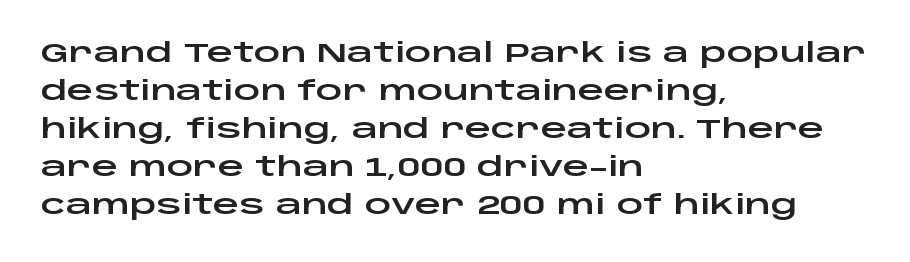
Vertical strokes here are truly vertical. Inter-character spacing is left at the font's built-in metrics. Beneath every word, the page is bare. The typesetter chose a ragged-right arrangement here. Quick note: interline space is typical.
